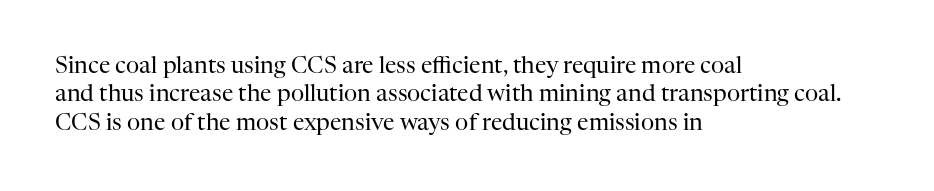
Q: Is the text bold? A: No.
Q: Is the text italic (slanted)? A: No, it is upright.
Q: Is the text underlined? A: No.
Q: How is the paragraph aligned? A: Left-aligned.
Q: Is the spacing between letters normal or unusually wide? A: Normal.
